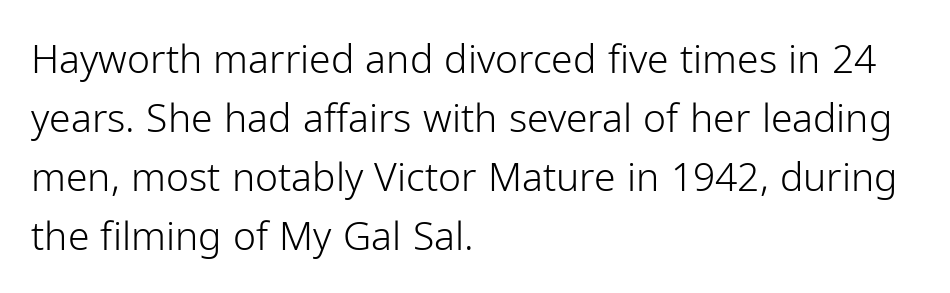
The image shows 39 px light sans-serif type, upright; set left-aligned, normal line spacing (1.51x), normal letter spacing, not underlined; low stroke contrast and a medium x-height.
